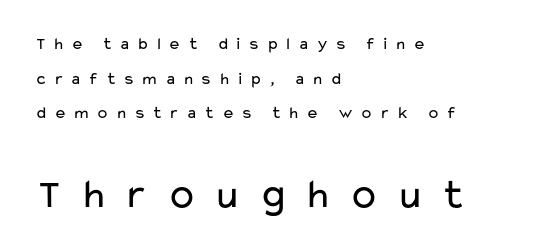
{"serif": "no", "italic": "no", "bold": "no", "weight": "regular", "width": "wide", "stroke_contrast": "low", "x_height": "medium", "monospaced": "no", "underline": "no", "align": "left", "line_spacing": "loose", "line_spacing_ratio": 2.04, "letter_spacing": "wide", "letter_spacing_em": 0.38, "larger_block": "second", "size_ratio": 2.47, "glyph_px": 42}
